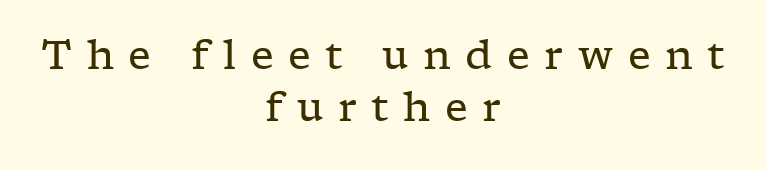
{"serif": "yes", "italic": "no", "bold": "no", "weight": "regular", "width": "wide", "stroke_contrast": "low", "x_height": "medium", "monospaced": "no", "underline": "no", "align": "center", "line_spacing": "normal", "line_spacing_ratio": 1.31, "letter_spacing": "wide", "letter_spacing_em": 0.36, "glyph_px": 40}
